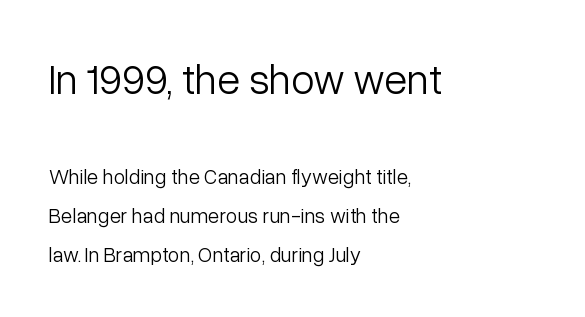
The image shows 42 px light sans-serif type, upright; set left-aligned, line spacing 1.86x, normal letter spacing, not underlined; the first (top) block is 2.0x larger; low stroke contrast and a medium x-height.
